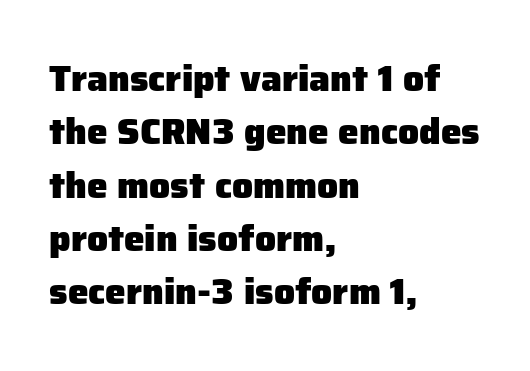
{"serif": "no", "italic": "no", "bold": "yes", "weight": "heavy", "width": "normal", "stroke_contrast": "low", "x_height": "medium", "monospaced": "no", "underline": "no", "align": "left", "line_spacing": "normal", "line_spacing_ratio": 1.44, "letter_spacing": "normal", "letter_spacing_em": 0.0, "glyph_px": 37}
